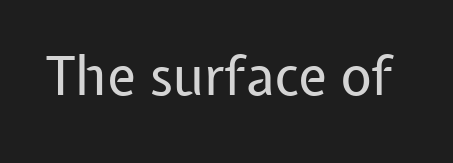
I'd call this a sans setting — the letters go barefoot. You could not count columns in this text — the font is proportionally spaced. No italicization has been applied; the sample stays upright. Is the stroke heavy? The answer is a plain regular-or-lighter.
